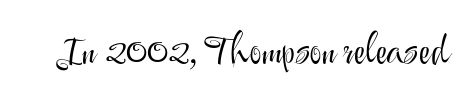
Inter-character spacing is left at the font's built-in metrics. Is this a fixed-width face? No — the glyphs have proportional, varying widths. This sample uses a sans-serif face. The zone under the glyphs is completely vacant. Stroke thickness stays within the range of a standard reading face or lighter.
